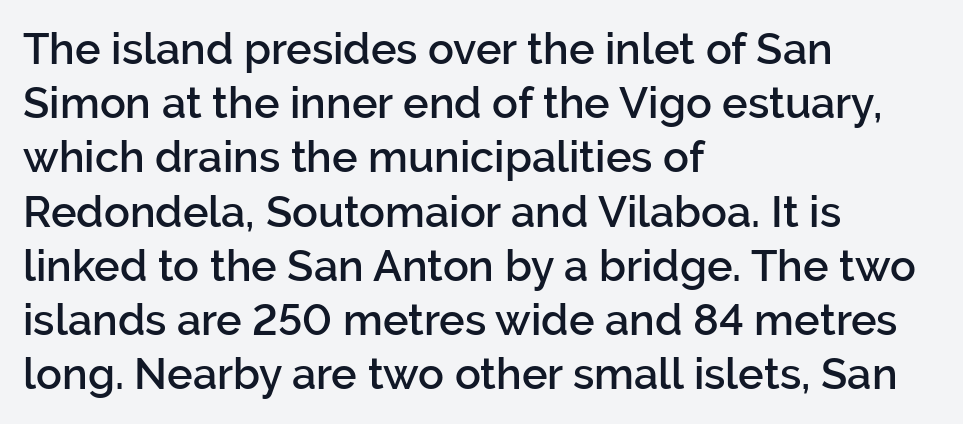
The image shows 43 px semibold sans-serif type, upright; set left-aligned, normal line spacing (1.26x), normal letter spacing, not underlined; low stroke contrast and a medium x-height.
